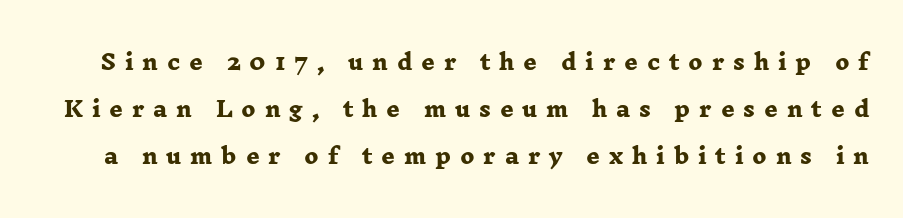
Q: Is the text bold? A: Yes.
Q: Is the text underlined? A: No.
Q: Is the spacing between letters normal or unusually wide? A: Unusually wide.
Q: Is the spacing between lines tight, normal or loose? A: Loose.
